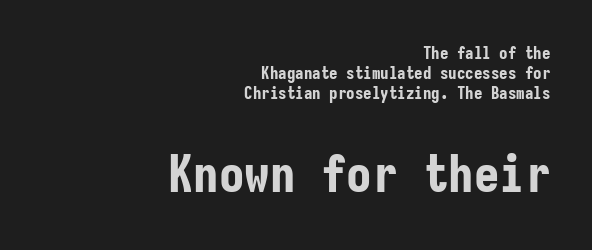
The image shows 51 px bold, condensed sans-serif type, upright, monospaced; set right-aligned, line spacing 1.17x, normal letter spacing, not underlined; the second (bottom) block is 3.0x larger; low stroke contrast and a medium x-height.
